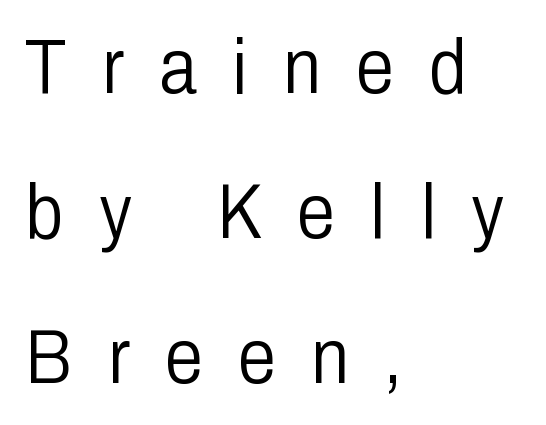
{"serif": "no", "italic": "no", "bold": "no", "weight": "light", "width": "condensed", "stroke_contrast": "low", "x_height": "medium", "monospaced": "no", "underline": "no", "align": "left", "line_spacing_ratio": 1.88, "letter_spacing": "wide", "letter_spacing_em": 0.46, "glyph_px": 77}
